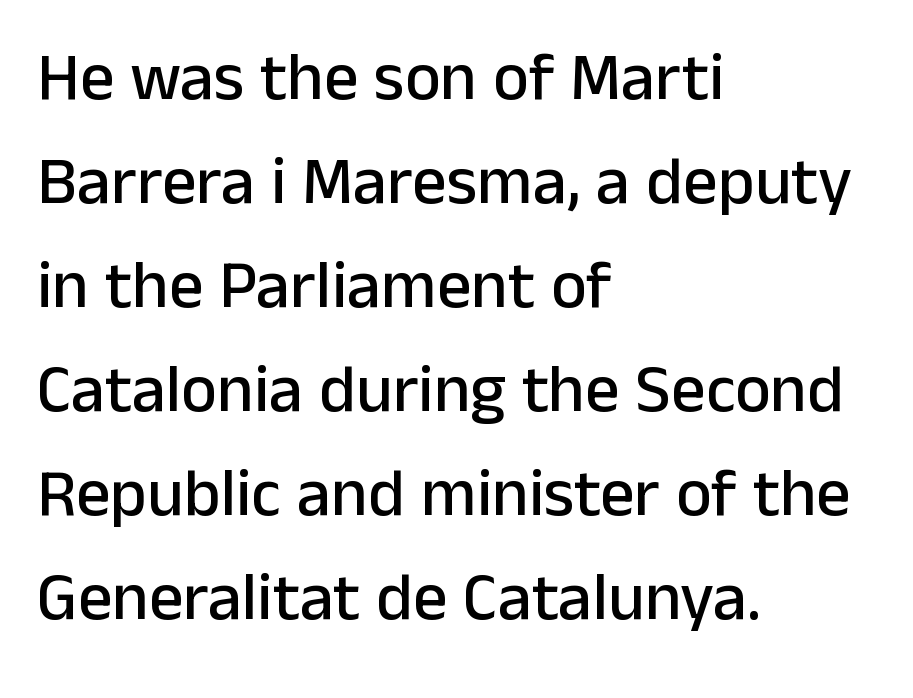
{"serif": "no", "italic": "no", "width": "normal", "stroke_contrast": "low", "x_height": "medium", "monospaced": "no", "underline": "no", "align": "left", "line_spacing": "normal", "line_spacing_ratio": 1.53, "letter_spacing": "normal", "letter_spacing_em": 0.0, "glyph_px": 68}
